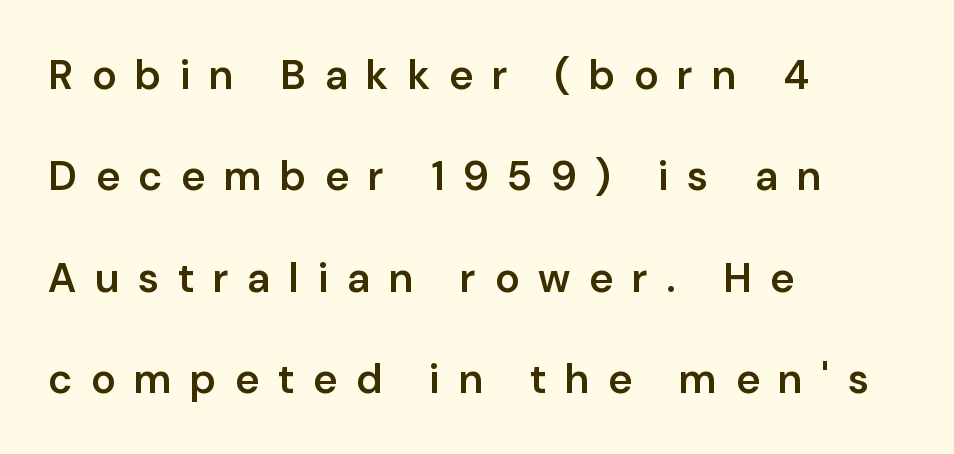
{"serif": "no", "italic": "no", "bold": "semi", "weight": "semibold", "width": "normal", "stroke_contrast": "low", "x_height": "medium", "monospaced": "no", "underline": "no", "align": "left", "line_spacing": "loose", "line_spacing_ratio": 2.47, "letter_spacing": "wide", "letter_spacing_em": 0.46, "glyph_px": 41}
